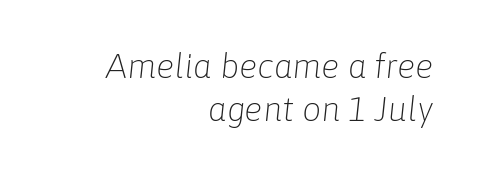
{"italic": "yes", "lean": "right", "slant_degrees": 6, "bold": "no", "weight": "light", "width": "normal", "stroke_contrast": "low", "x_height": "medium", "monospaced": "no", "underline": "no", "align": "right", "line_spacing": "normal", "line_spacing_ratio": 1.26, "letter_spacing": "normal", "letter_spacing_em": 0.0, "glyph_px": 34}
